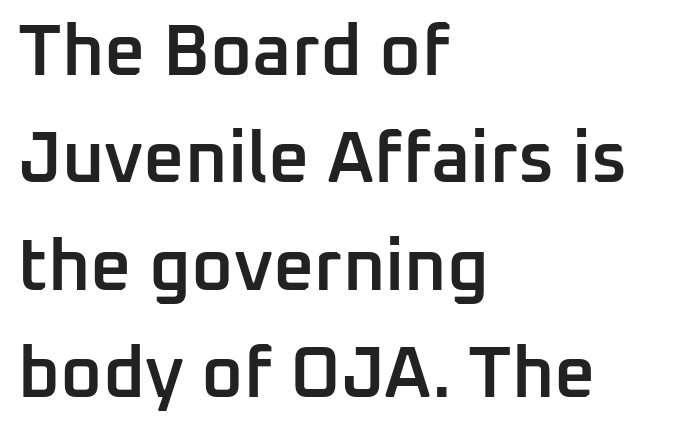
The image shows 72 px semibold sans-serif type, upright; set left-aligned, normal line spacing (1.49x), normal letter spacing, not underlined; low stroke contrast and a medium x-height.
